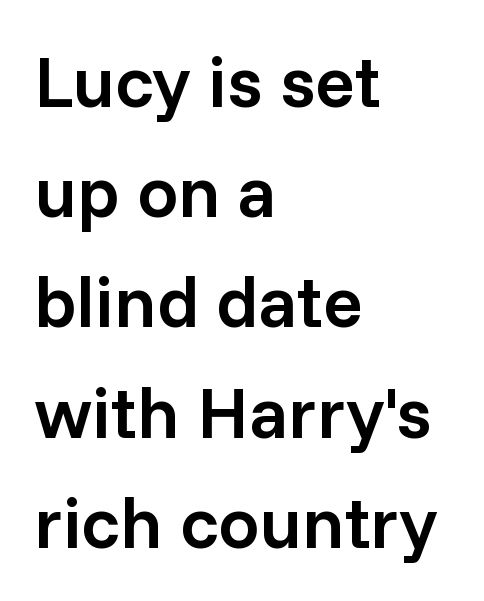
Q: Is the text bold? A: Semi-bold.
Q: Is the text italic (slanted)? A: No, it is upright.
Q: Is the typeface a serif or a sans-serif typeface? A: Sans-serif.
Q: Is the text underlined? A: No.
Q: How is the paragraph aligned? A: Left-aligned.
Q: Is the spacing between letters normal or unusually wide? A: Normal.
Q: Is the spacing between lines tight, normal or loose? A: Normal.
Q: Width (condensed, normal, or wide)? A: Normal.
Q: Stroke contrast? A: Low.
Q: x-height? A: Medium.
Q: Monospaced? A: No.
